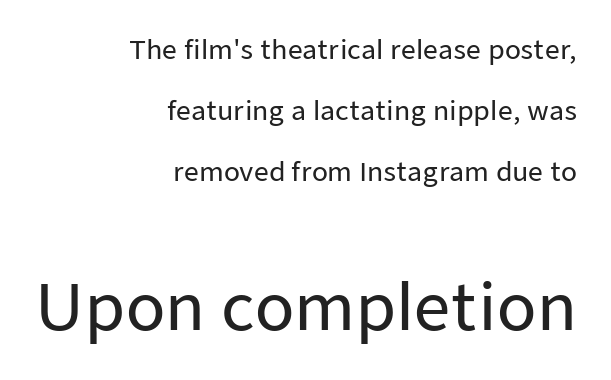
{"serif": "no", "italic": "no", "width": "normal", "stroke_contrast": "low", "x_height": "medium", "monospaced": "no", "underline": "no", "align": "right", "line_spacing": "loose", "line_spacing_ratio": 2.34, "letter_spacing": "normal", "letter_spacing_em": 0.0, "larger_block": "second", "size_ratio": 2.46, "glyph_px": 64}
